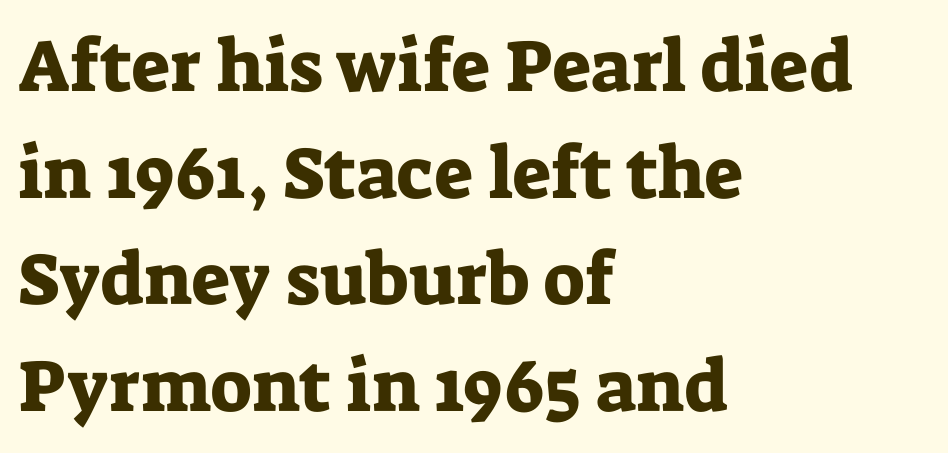
Are there feet on the stems? There are — it's a serif. Looks like regular typesetting: each glyph gets only the width it needs. The passage shown has conventional tracking throughout. Notice how the passage keeps a crisp vertical edge on the left only. The lettering holds an erect, upright posture throughout.
